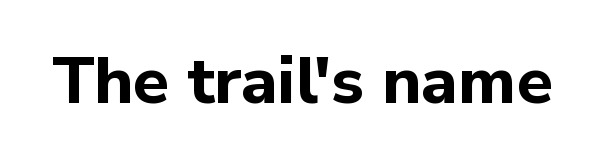
A clean baseline with only descenders dipping below it. Heft: maximum for text — a bold. What kind of face is this? One without serifs — a sans. These lines are rendered in a variable-pitch font. Designer's note — italics off, roman on.
